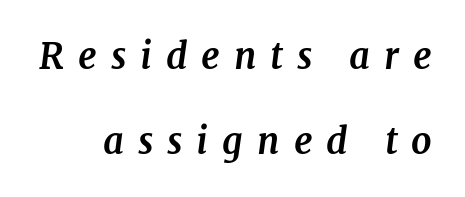
These lines carry a lot of weight — the face is fully bold. This sample has the flowing, uneven cadence of proportional lettering. The characters display serif detailing at their extremities. The gap between lines stays unmarked. Short note: letters widely spaced.
